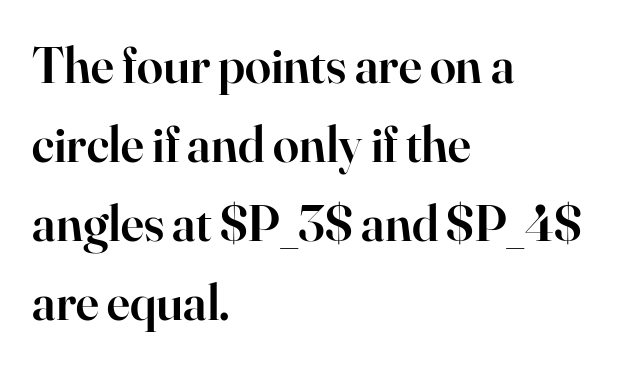
{"serif": "yes", "italic": "no", "bold": "semi", "weight": "semibold", "width": "normal", "stroke_contrast": "high", "x_height": "small", "monospaced": "no", "underline": "no", "align": "left", "line_spacing": "normal", "line_spacing_ratio": 1.52, "letter_spacing": "normal", "letter_spacing_em": 0.0, "glyph_px": 52}
